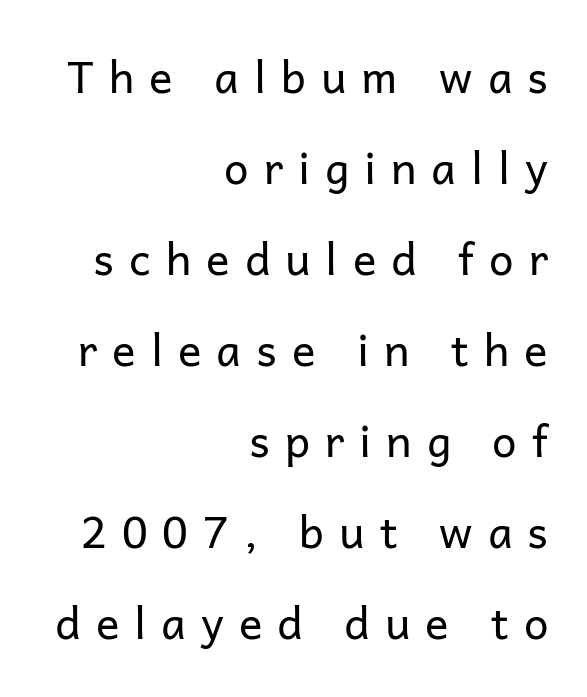
{"serif": "no", "italic": "no", "bold": "no", "weight": "regular", "width": "normal", "stroke_contrast": "low", "x_height": "medium", "monospaced": "no", "underline": "no", "align": "right", "line_spacing": "loose", "line_spacing_ratio": 2.07, "letter_spacing": "wide", "letter_spacing_em": 0.34, "glyph_px": 44}
